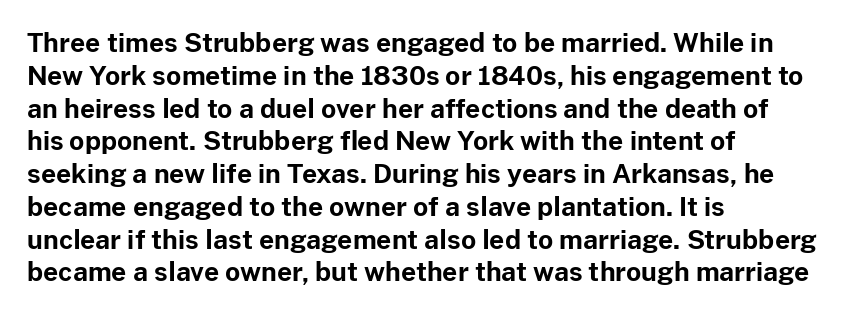
{"italic": "no", "bold": "yes", "underline": "no", "align": "left", "line_spacing": "normal", "line_spacing_ratio": 1.26, "letter_spacing": "normal", "letter_spacing_em": 0.0, "glyph_px": 26}
